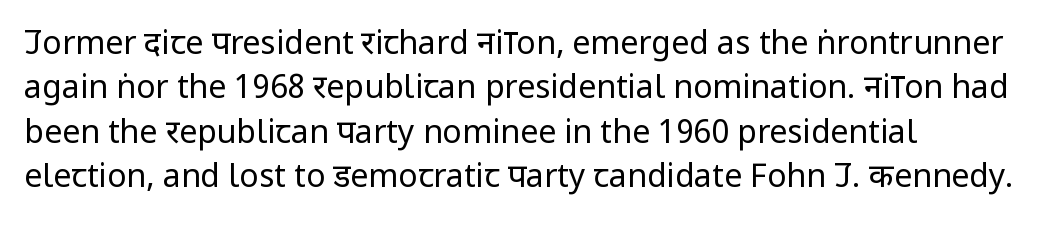
Q: Is the text bold? A: No.
Q: Is the text italic (slanted)? A: No, it is upright.
Q: Is the typeface a serif or a sans-serif typeface? A: Sans-serif.
Q: Is the text underlined? A: No.
Q: How is the paragraph aligned? A: Left-aligned.
Q: Is the spacing between letters normal or unusually wide? A: Normal.
Q: Is the spacing between lines tight, normal or loose? A: Normal.
Q: Width (condensed, normal, or wide)? A: Condensed.
Q: Stroke contrast? A: Low.
Q: x-height? A: Large.
Q: Monospaced? A: No.
